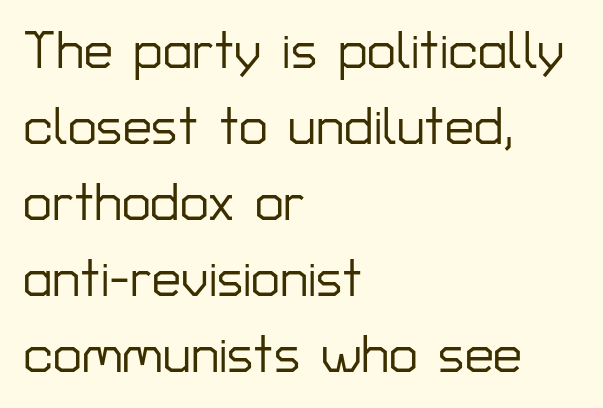
The passage shown is typed in a proportional face where columns would drift. There is no visible air inserted between adjacent glyphs. The foot of each line stays bare and open. Does the lettering tilt? It doesn't — this is upright. Check where the strokes stop: nothing finishes them off — pure sans. Casual observation: everything's shoved over to the left.
